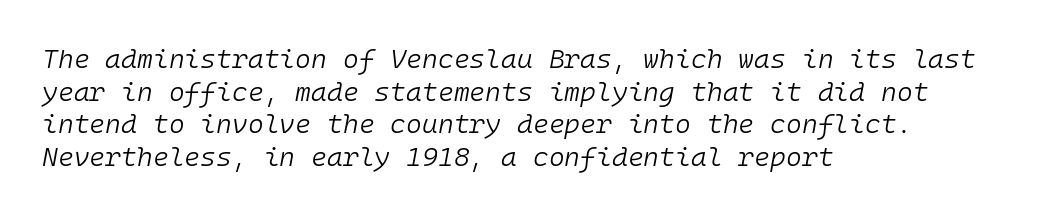
Designer's note — italics engaged. A typesetter would call this zero additional tracking. The passage shown is not bold in any degree. These lines stack with their left ends in a neat column. Clear beneath every line of the passage.
